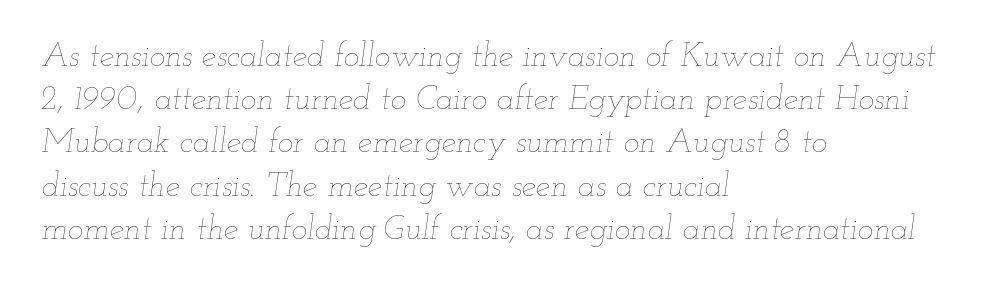
Q: Is the text bold? A: No.
Q: Is the text italic (slanted)? A: Yes, it leans right by about 12 degrees.
Q: Is the text underlined? A: No.
Q: How is the paragraph aligned? A: Left-aligned.
Q: Is the spacing between letters normal or unusually wide? A: Normal.
Q: Is the spacing between lines tight, normal or loose? A: Normal.
Q: Width (condensed, normal, or wide)? A: Wide.
Q: Stroke contrast? A: Low.
Q: x-height? A: Small.
Q: Monospaced? A: No.
